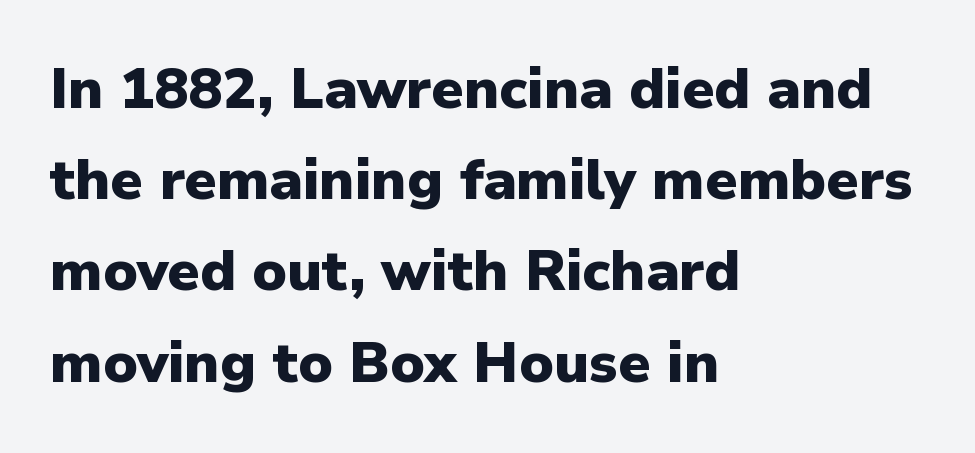
The image shows 57 px heavy sans-serif type, upright; set left-aligned, normal line spacing (1.6x), normal letter spacing, not underlined; low stroke contrast and a medium x-height.
